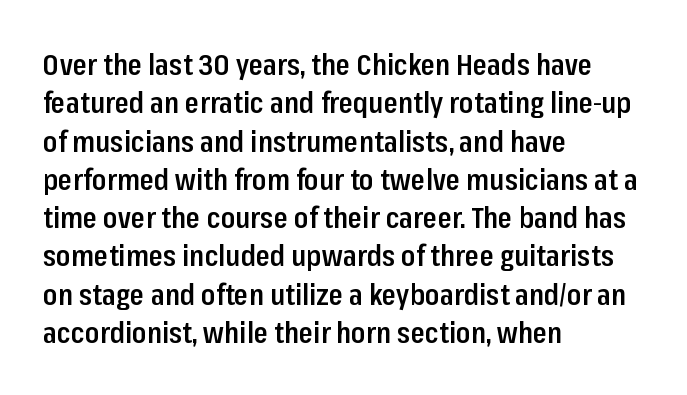
Q: Is the text bold? A: Semi-bold.
Q: Is the text italic (slanted)? A: No, it is upright.
Q: Is the typeface a serif or a sans-serif typeface? A: Sans-serif.
Q: Is the text underlined? A: No.
Q: How is the paragraph aligned? A: Left-aligned.
Q: Is the spacing between letters normal or unusually wide? A: Normal.
Q: Is the spacing between lines tight, normal or loose? A: Normal.
Q: Width (condensed, normal, or wide)? A: Condensed.
Q: Stroke contrast? A: Low.
Q: x-height? A: Medium.
Q: Monospaced? A: No.
